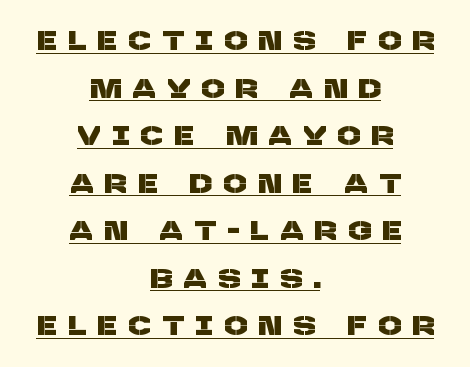
The image shows 27 px text type; set centered, line spacing 1.76x, unusually wide letter spacing (+0.44 em), underlined.
